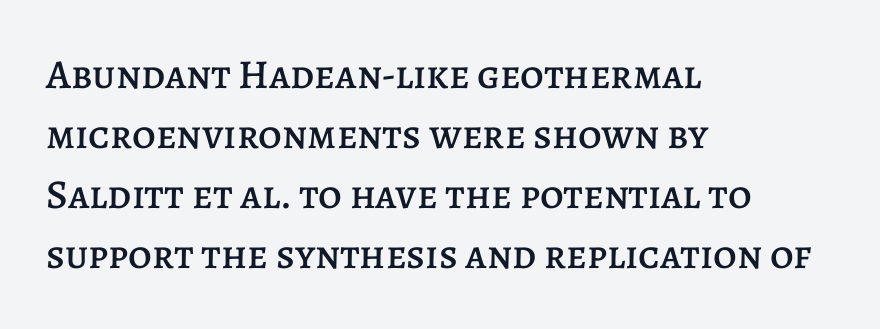
The image shows 41 px text type, upright; set left-aligned, normal line spacing (1.46x), normal letter spacing, not underlined; low stroke contrast and a large x-height.
